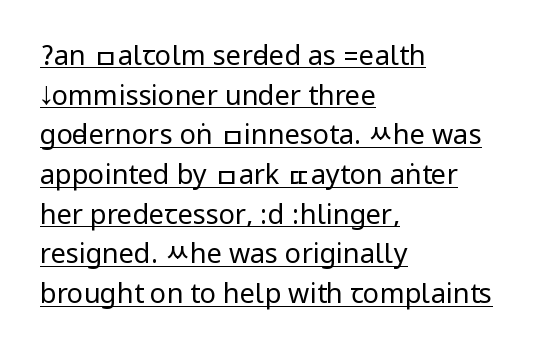
{"italic": "no", "bold": "no", "underline": "yes", "align": "left", "line_spacing": "normal", "line_spacing_ratio": 1.47, "letter_spacing": "normal", "letter_spacing_em": 0.0, "glyph_px": 27}
